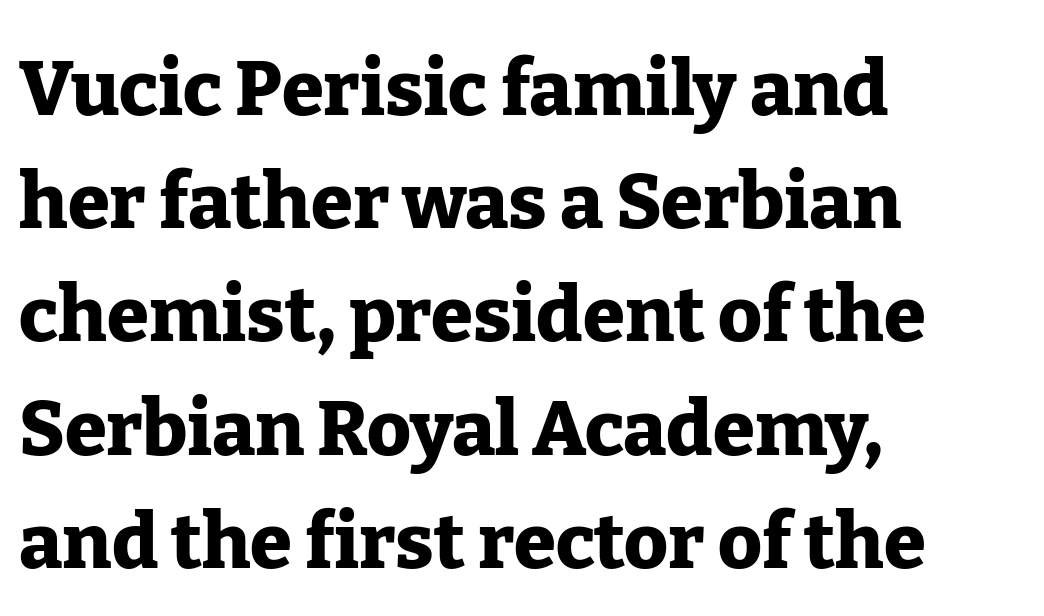
A typesetter would mark this as roman, not italic. If you measured baseline to baseline, you'd find a middling distance. This rendering leaves character spacing at its baseline value. These lines stack with their left ends in a neat column.
